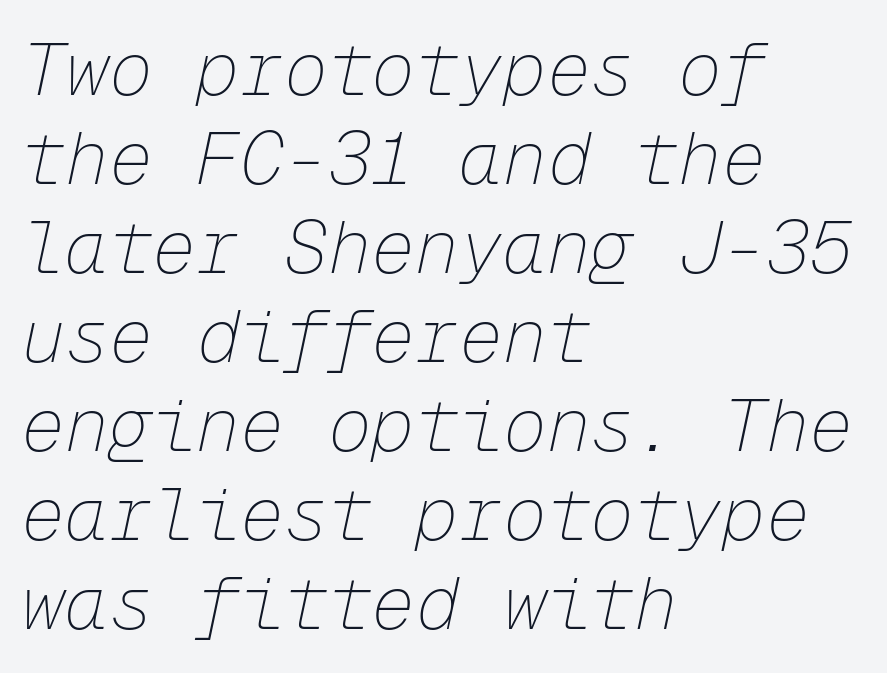
Q: Is the text bold? A: No.
Q: Is the text italic (slanted)? A: Yes, it leans right by about 12 degrees.
Q: Is the text underlined? A: No.
Q: How is the paragraph aligned? A: Left-aligned.
Q: Is the spacing between letters normal or unusually wide? A: Normal.
Q: Width (condensed, normal, or wide)? A: Normal.
Q: Stroke contrast? A: Low.
Q: x-height? A: Medium.
Q: Monospaced? A: Yes.
